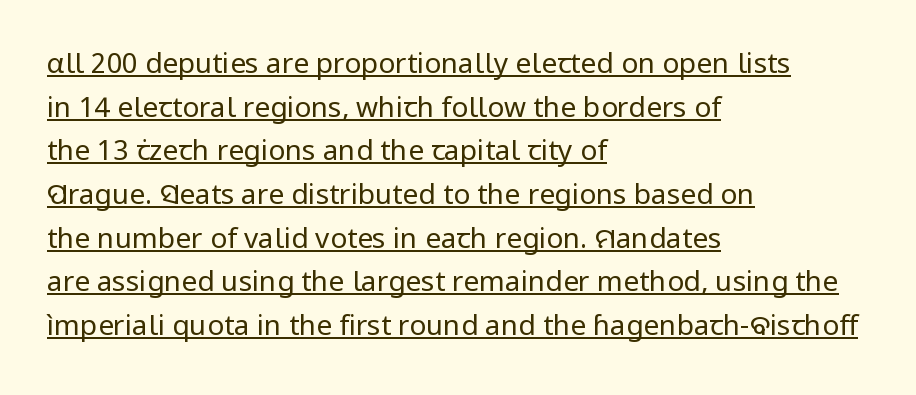
The image shows 28 px regular-weight sans-serif type, upright; set left-aligned, normal line spacing (1.56x), normal letter spacing, underlined; low stroke contrast and a medium x-height.
